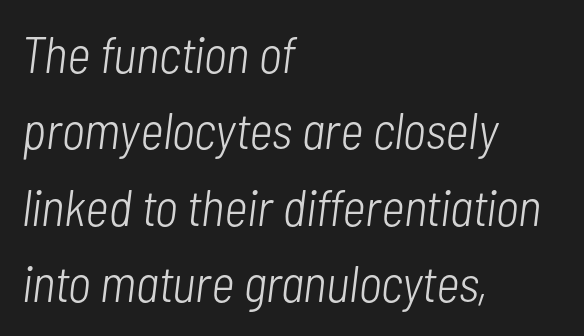
The image shows 51 px light, condensed type, italic (leaning right); set left-aligned, normal line spacing (1.5x), normal letter spacing, not underlined; low stroke contrast and a medium x-height.
